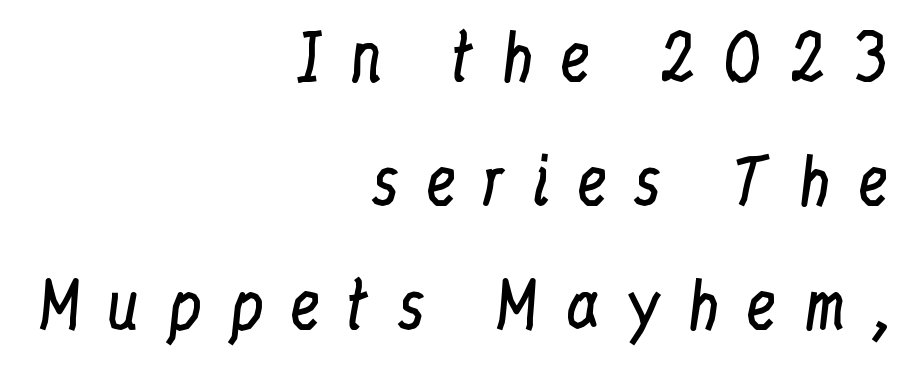
Q: Is the text bold? A: No.
Q: Is the text italic (slanted)? A: Yes.
Q: Is the typeface a serif or a sans-serif typeface? A: Serif.
Q: Is the text underlined? A: No.
Q: How is the paragraph aligned? A: Right-aligned.
Q: Is the spacing between letters normal or unusually wide? A: Unusually wide.
Q: Is the spacing between lines tight, normal or loose? A: Loose.
Q: Width (condensed, normal, or wide)? A: Condensed.
Q: Stroke contrast? A: Low.
Q: x-height? A: Medium.
Q: Monospaced? A: No.
